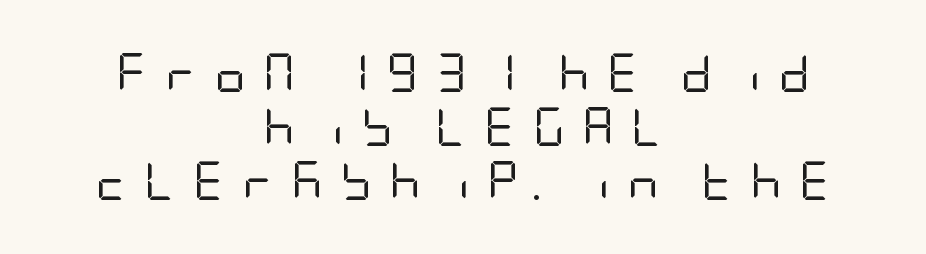
The specimen reads as upright at a glance. What kind of face is this? One without serifs — a sans. Baseline-to-baseline distance is the conventional proportion of letter height. Nothing heavy about these letters — not bold at all.
